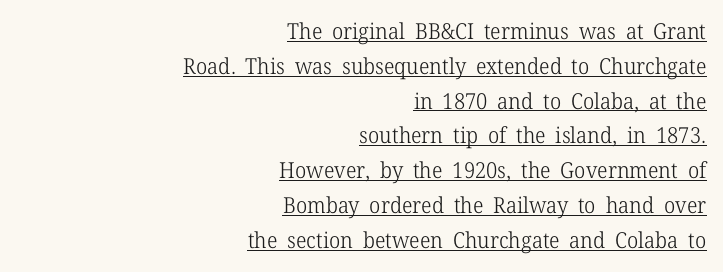
The rendering anchors every line to the right-hand side. Check the space under the baseline: a stroke is drawn there. Interline gaps are of average width in this sample. Is this a heavy cut? Hardly; it is regular or lighter. Observe the ordinary spacing: letters are neighbours, not strangers. This is roman type, the default non-slanted kind.
